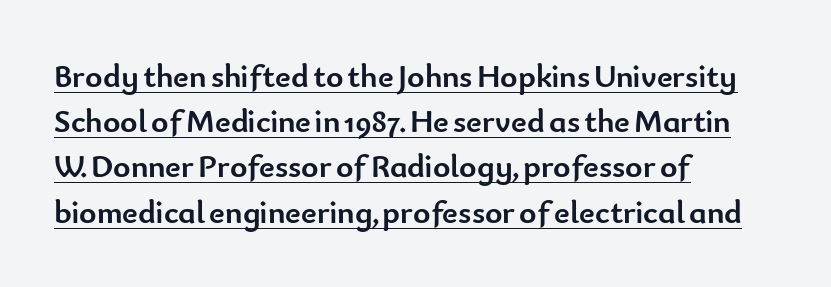
{"serif": "no", "italic": "no", "bold": "yes", "weight": "semibold", "width": "normal", "stroke_contrast": "low", "x_height": "small", "monospaced": "no", "underline": "yes", "align": "left", "line_spacing": "normal", "line_spacing_ratio": 1.37, "letter_spacing": "normal", "letter_spacing_em": 0.0, "glyph_px": 33}
